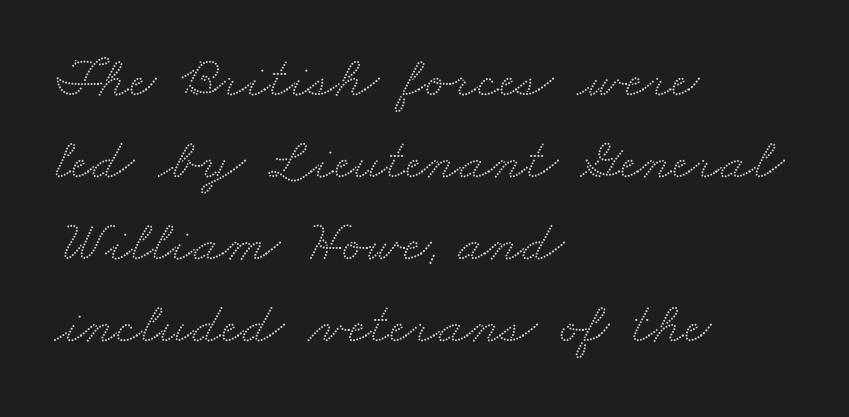
The image shows 59 px wide serif type; set left-aligned, normal line spacing (1.39x), normal letter spacing, not underlined; medium stroke contrast and a small x-height.
